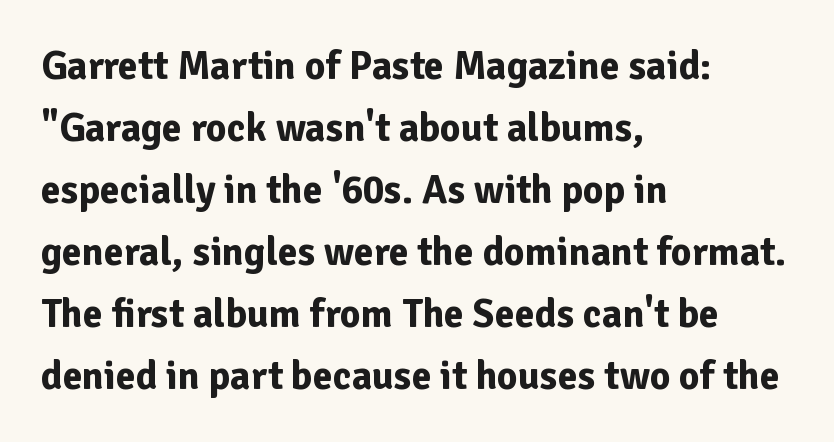
The image shows 40 px bold sans-serif type, upright; set left-aligned, normal line spacing (1.55x), normal letter spacing, not underlined; low stroke contrast and a medium x-height.
